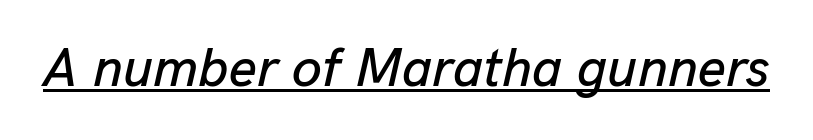
Q: Is the text italic (slanted)? A: Yes, it leans right by about 13 degrees.
Q: Is the text underlined? A: Yes.
Q: Is the spacing between letters normal or unusually wide? A: Normal.
Q: Width (condensed, normal, or wide)? A: Normal.
Q: Stroke contrast? A: Low.
Q: x-height? A: Medium.
Q: Monospaced? A: No.
